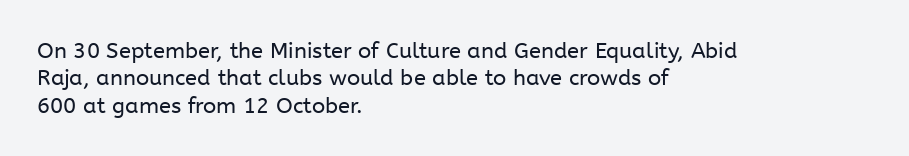
Q: Is the text bold? A: No.
Q: Is the text italic (slanted)? A: No, it is upright.
Q: Is the text underlined? A: No.
Q: How is the paragraph aligned? A: Left-aligned.
Q: Is the spacing between letters normal or unusually wide? A: Normal.
